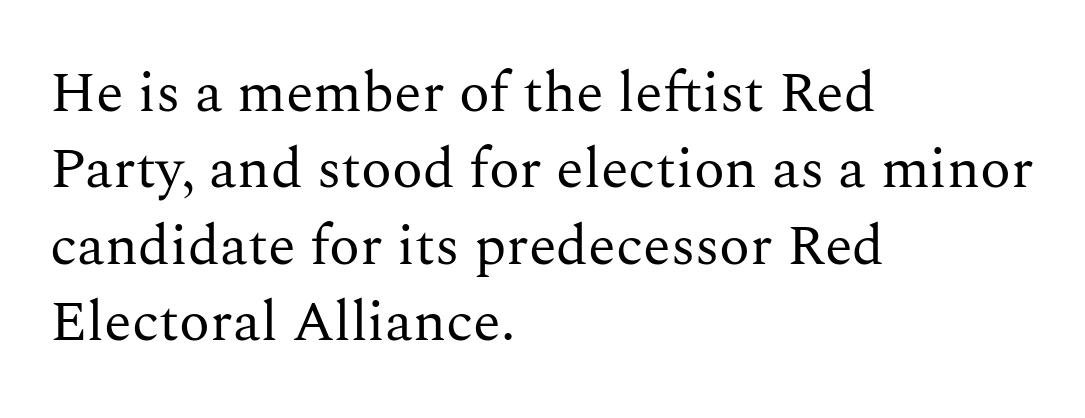
Q: Is the text bold? A: No.
Q: Is the text italic (slanted)? A: No, it is upright.
Q: Is the typeface a serif or a sans-serif typeface? A: Serif.
Q: Is the text underlined? A: No.
Q: How is the paragraph aligned? A: Left-aligned.
Q: Is the spacing between letters normal or unusually wide? A: Normal.
Q: Is the spacing between lines tight, normal or loose? A: Normal.
Q: Width (condensed, normal, or wide)? A: Normal.
Q: Stroke contrast? A: Medium.
Q: x-height? A: Medium.
Q: Monospaced? A: No.
